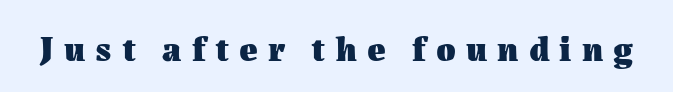
{"italic": "no", "bold": "yes", "weight": "heavy", "width": "normal", "stroke_contrast": "medium", "x_height": "medium", "monospaced": "no", "underline": "no", "letter_spacing": "wide", "letter_spacing_em": 0.29, "glyph_px": 35}
